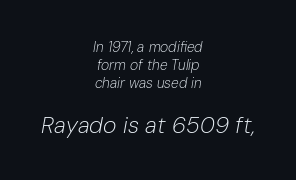
Q: Is the text bold? A: No.
Q: Is the text italic (slanted)? A: Yes, it leans right by about 10 degrees.
Q: Is the text underlined? A: No.
Q: How is the paragraph aligned? A: Centered.
Q: Is the spacing between letters normal or unusually wide? A: Normal.
Q: Is the spacing between lines tight, normal or loose? A: Normal.
Q: Which block of text is set in a larger size, the first (top) or the second (bottom)? A: The second (bottom) one.
